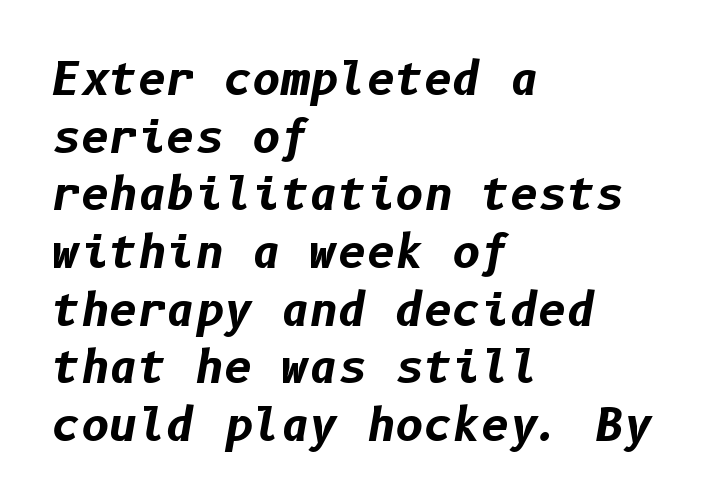
Q: Is the text bold? A: Yes.
Q: Is the text italic (slanted)? A: Yes, it leans right by about 10 degrees.
Q: Is the text underlined? A: No.
Q: How is the paragraph aligned? A: Left-aligned.
Q: Is the spacing between letters normal or unusually wide? A: Normal.
Q: Is the spacing between lines tight, normal or loose? A: Normal.
Q: Width (condensed, normal, or wide)? A: Normal.
Q: Stroke contrast? A: Low.
Q: x-height? A: Medium.
